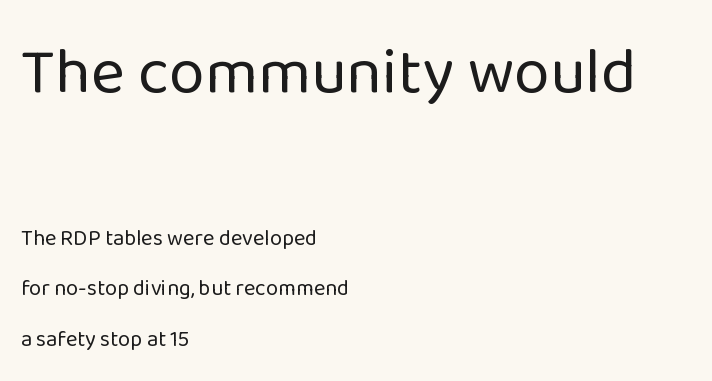
The image shows 65 px regular-weight sans-serif type, upright; set left-aligned, loose line spacing (2.28x), normal letter spacing, not underlined; the first (top) block is 2.95x larger; low stroke contrast and a medium x-height.
